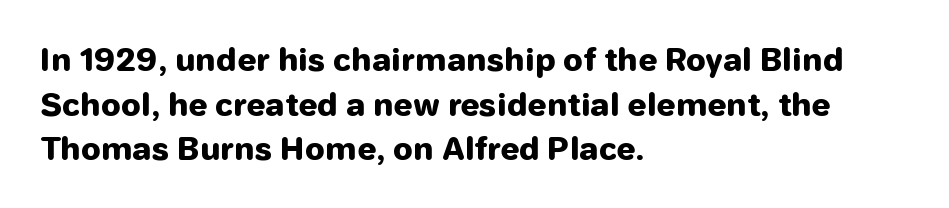
{"serif": "no", "italic": "no", "bold": "yes", "weight": "heavy", "width": "normal", "stroke_contrast": "low", "x_height": "medium", "monospaced": "no", "underline": "no", "align": "left", "line_spacing": "normal", "line_spacing_ratio": 1.44, "letter_spacing": "normal", "letter_spacing_em": 0.0, "glyph_px": 31}
